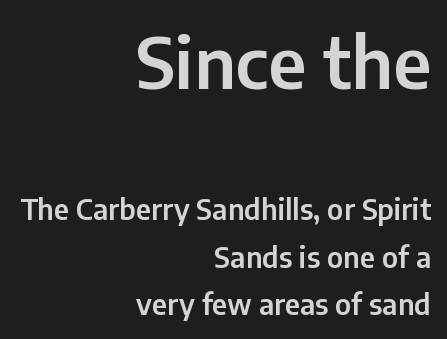
{"serif": "no", "italic": "no", "width": "normal", "stroke_contrast": "low", "x_height": "medium", "monospaced": "no", "underline": "no", "align": "right", "line_spacing": "normal", "line_spacing_ratio": 1.7, "letter_spacing": "normal", "letter_spacing_em": 0.0, "larger_block": "first", "size_ratio": 2.5, "glyph_px": 70}
